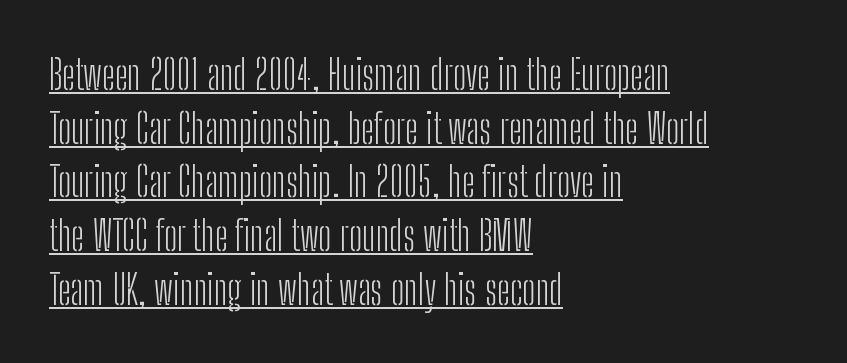
The image shows 41 px light, condensed sans-serif type, upright; set left-aligned, normal line spacing (1.31x), normal letter spacing, underlined; low stroke contrast and a medium x-height.
